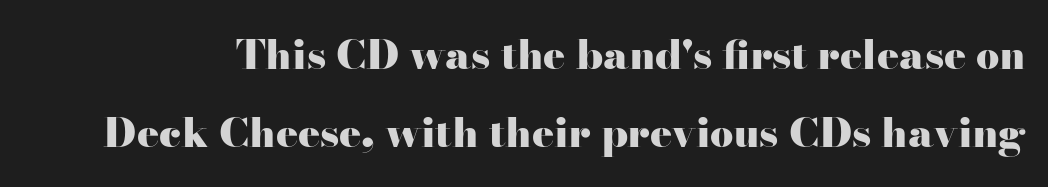
These lines are composed in type with serifs. Each letter keeps its own natural width here, so spacing adapts to shape. The space directly below the letters is spotless. How are the letters spaced? Ordinarily, with no added tracking. The letters are bold, with thick, heavy strokes.
